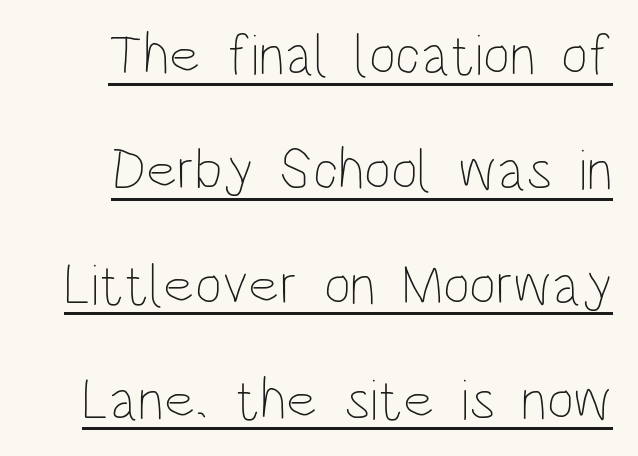
{"italic": "no", "bold": "no", "weight": "thin", "width": "condensed", "stroke_contrast": "low", "x_height": "large", "monospaced": "no", "underline": "yes", "line_spacing": "loose", "line_spacing_ratio": 1.98, "letter_spacing": "normal", "letter_spacing_em": 0.0, "glyph_px": 58}
